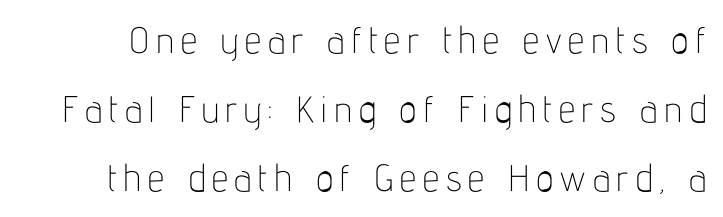
The image shows 37 px thin, condensed sans-serif type, upright; set line spacing 1.86x, not underlined; low stroke contrast and a medium x-height.
